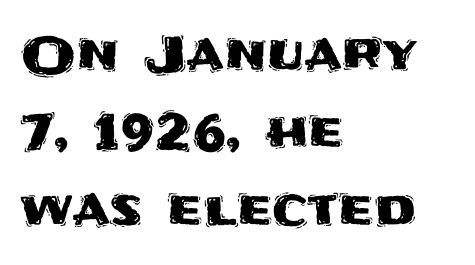
The image shows 50 px sans-serif type, upright; set left-aligned, normal line spacing (1.55x), normal letter spacing, not underlined; medium stroke contrast and a large x-height.
